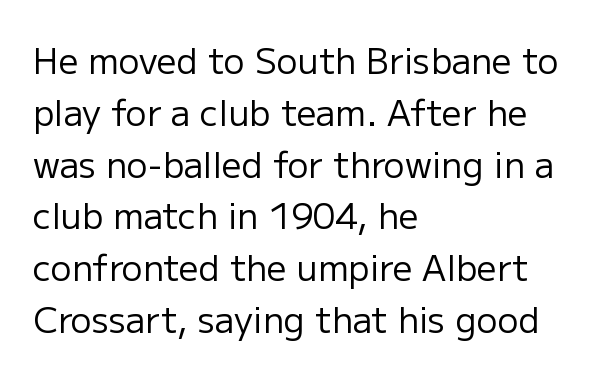
The image shows 35 px regular-weight sans-serif type, upright; set left-aligned, normal line spacing (1.48x), normal letter spacing, not underlined; low stroke contrast and a medium x-height.
